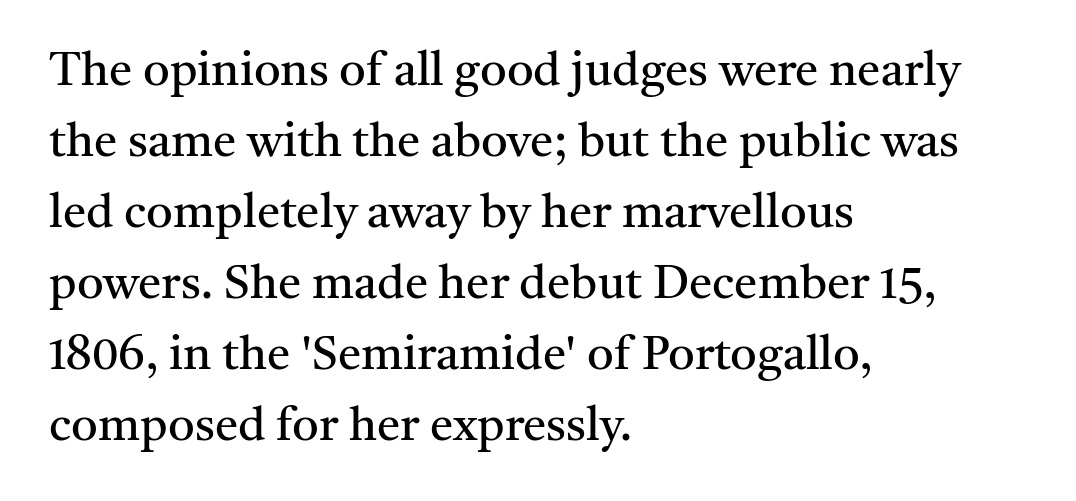
The image shows 47 px regular-weight serif type, upright; set left-aligned, normal line spacing (1.51x), normal letter spacing, not underlined; medium stroke contrast and a medium x-height.
